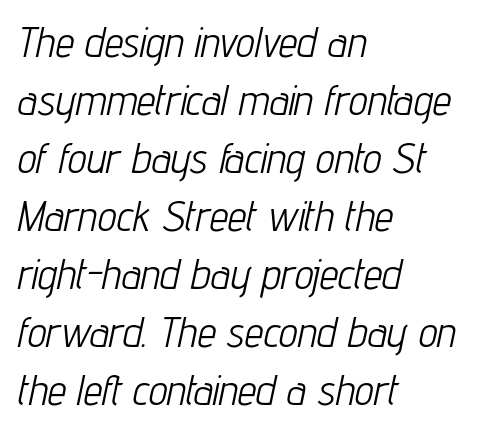
The image shows 42 px light, condensed type, italic (leaning right); set left-aligned, normal line spacing (1.38x), normal letter spacing, not underlined; low stroke contrast and a medium x-height.
